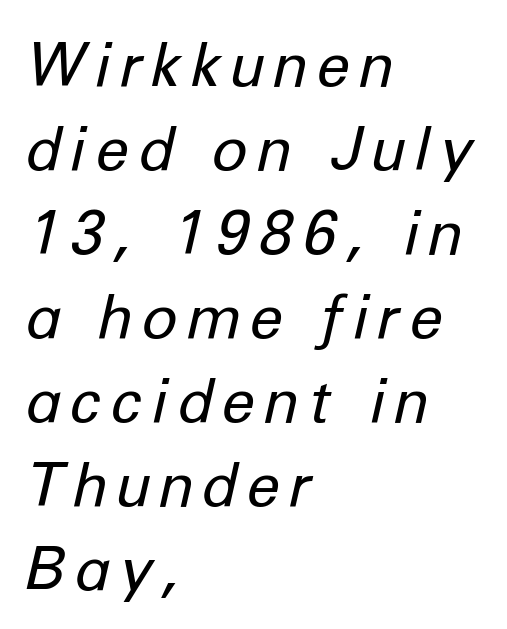
The image shows 60 px regular-weight type, italic (leaning right); set left-aligned, normal line spacing (1.4x), not underlined; low stroke contrast and a medium x-height.
